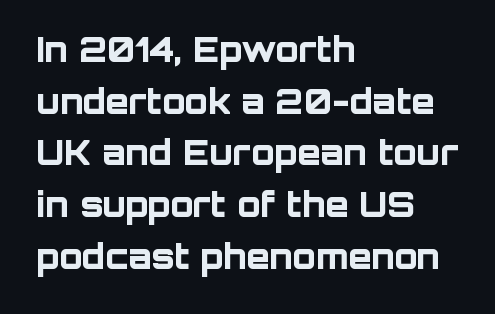
{"serif": "no", "italic": "no", "bold": "yes", "weight": "bold", "width": "normal", "stroke_contrast": "low", "x_height": "large", "monospaced": "no", "underline": "no", "align": "left", "line_spacing": "normal", "line_spacing_ratio": 1.52, "letter_spacing": "normal", "letter_spacing_em": 0.0, "glyph_px": 34}
